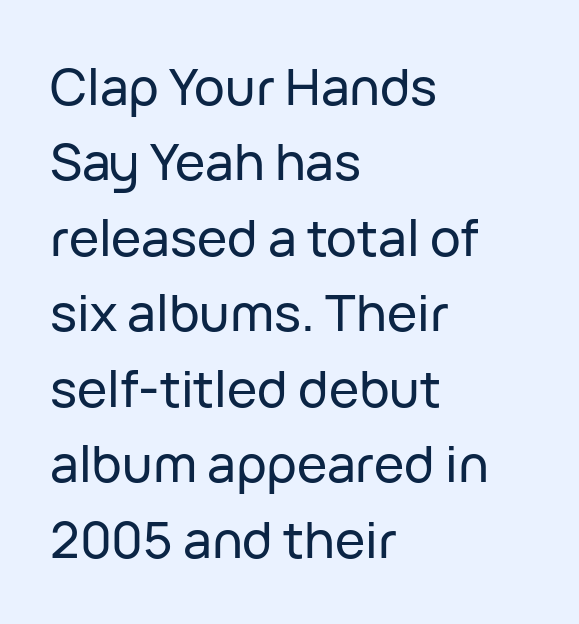
Q: Is the text italic (slanted)? A: No, it is upright.
Q: Is the typeface a serif or a sans-serif typeface? A: Sans-serif.
Q: Is the text underlined? A: No.
Q: How is the paragraph aligned? A: Left-aligned.
Q: Is the spacing between letters normal or unusually wide? A: Normal.
Q: Is the spacing between lines tight, normal or loose? A: Normal.
Q: Width (condensed, normal, or wide)? A: Normal.
Q: Stroke contrast? A: Low.
Q: x-height? A: Medium.
Q: Monospaced? A: No.
